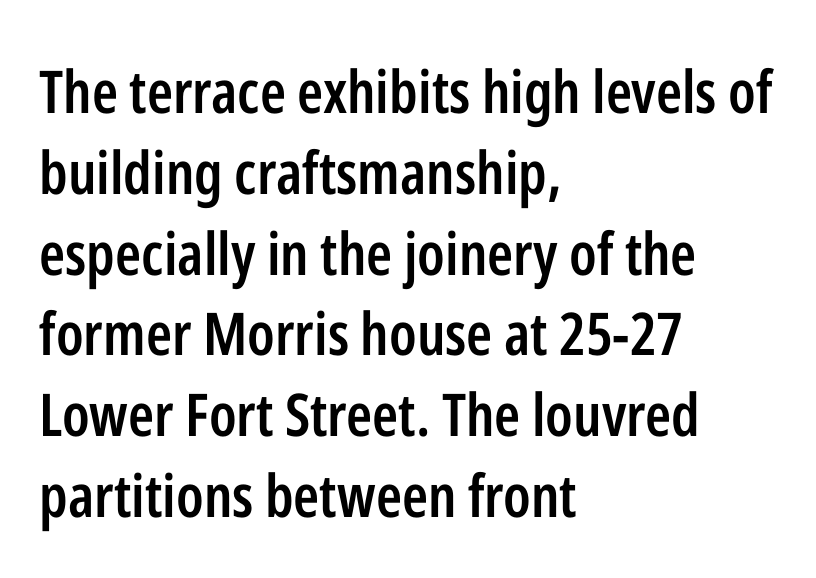
{"serif": "no", "italic": "no", "bold": "semi", "weight": "semibold", "width": "condensed", "stroke_contrast": "low", "x_height": "medium", "monospaced": "no", "underline": "no", "align": "left", "line_spacing": "normal", "line_spacing_ratio": 1.37, "letter_spacing": "normal", "letter_spacing_em": 0.0, "glyph_px": 59}
